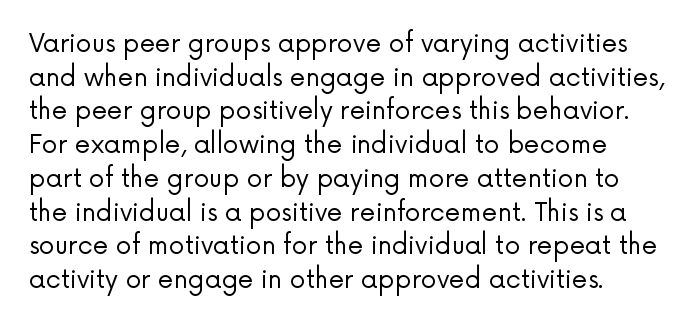
The image shows 25 px text type, upright; set normal line spacing (1.35x), normal letter spacing, not underlined.
